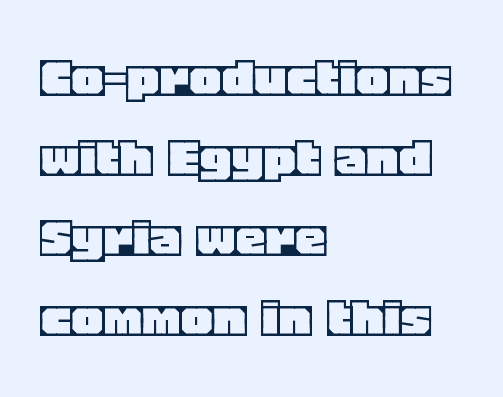
Every character sits straight up, as roman type does. The leading is moderate, giving the passage an even texture. A student would call this left alignment; a typographer would say flush left, rag right. Letter spacing: default.
